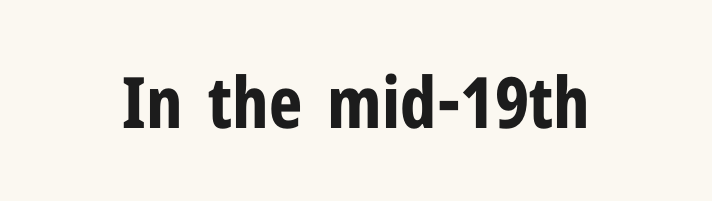
The image shows 71 px bold, condensed sans-serif type, upright; set normal letter spacing, not underlined; low stroke contrast and a medium x-height.
